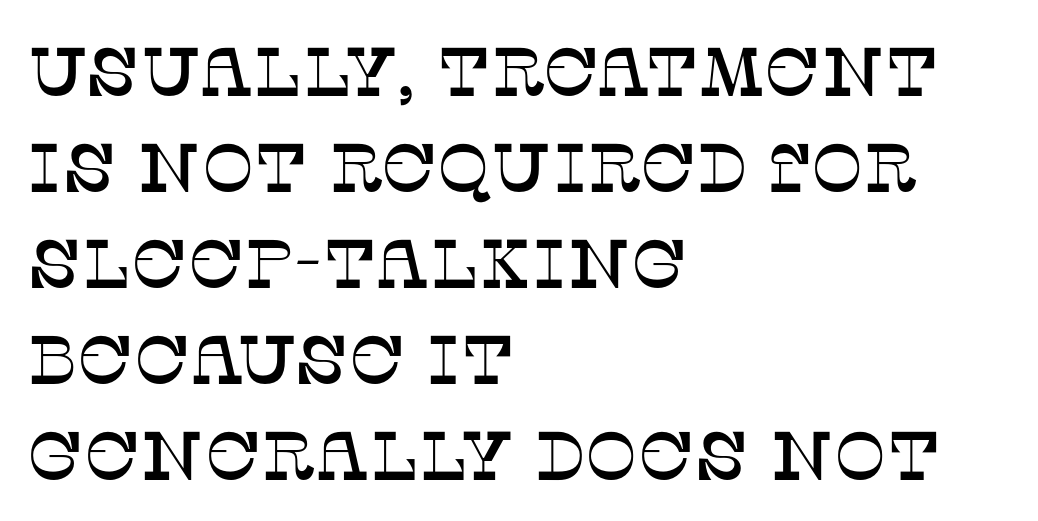
Each line starts at the same left margin while the right side varies. Character widths vary here, with narrow letters taking less room than wide ones. A typesetter would call this zero additional tracking. Students, observe: this is what conventionally led text looks like. Serif or sans? Serif — the stroke terminals have little feet. Nobody drew a line under any word here.
